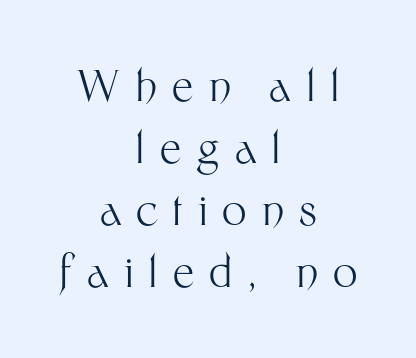
The image shows 43 px light sans-serif type, upright; set centered, normal line spacing (1.44x), unusually wide letter spacing (+0.35 em), not underlined; medium stroke contrast and a medium x-height.
